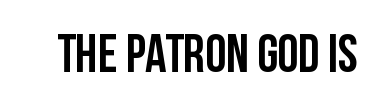
{"serif": "no", "italic": "no", "width": "condensed", "stroke_contrast": "low", "x_height": "large", "monospaced": "no", "underline": "no", "letter_spacing": "normal", "letter_spacing_em": 0.0, "glyph_px": 53}
